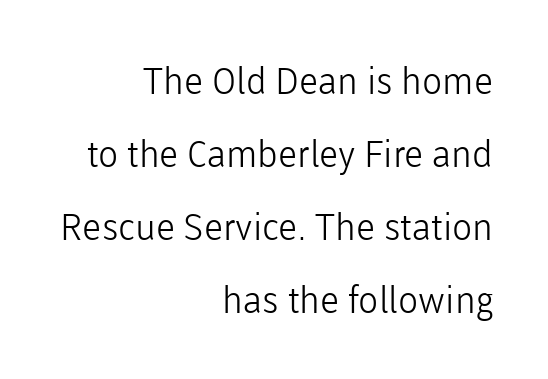
The image shows 37 px light sans-serif type, upright; set right-aligned, loose line spacing (1.97x), normal letter spacing, not underlined; low stroke contrast and a medium x-height.
